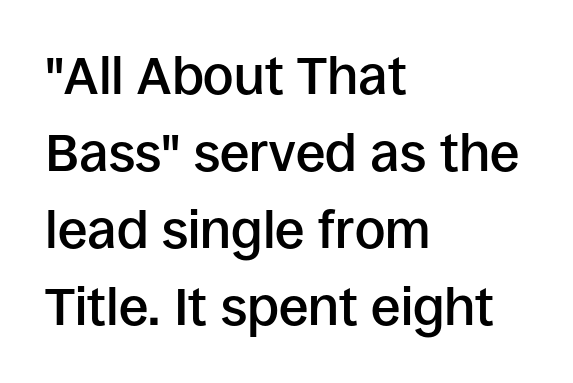
Q: Is the text bold? A: Semi-bold.
Q: Is the text italic (slanted)? A: No, it is upright.
Q: Is the typeface a serif or a sans-serif typeface? A: Sans-serif.
Q: Is the text underlined? A: No.
Q: How is the paragraph aligned? A: Left-aligned.
Q: Is the spacing between letters normal or unusually wide? A: Normal.
Q: Is the spacing between lines tight, normal or loose? A: Normal.
Q: Width (condensed, normal, or wide)? A: Normal.
Q: Stroke contrast? A: Low.
Q: x-height? A: Large.
Q: Monospaced? A: No.
